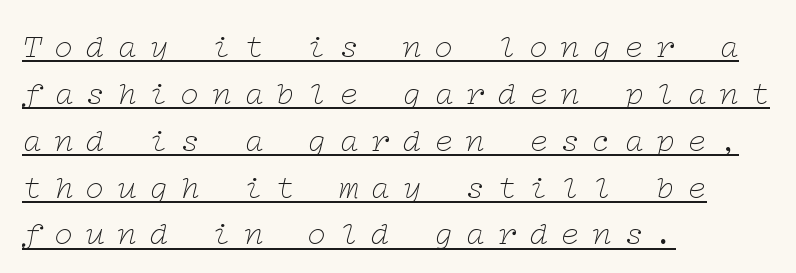
Is the block centered? No — it sits flush against the left margin. Stroke mass is kept to a normal reading level or below. Glyph-to-glyph distance is far greater than everyday printed text. Look at the bottom of the vertical strokes: they flare into serifs here. The specimen reads as italic at a glance. A typographer would call this underscored text.
